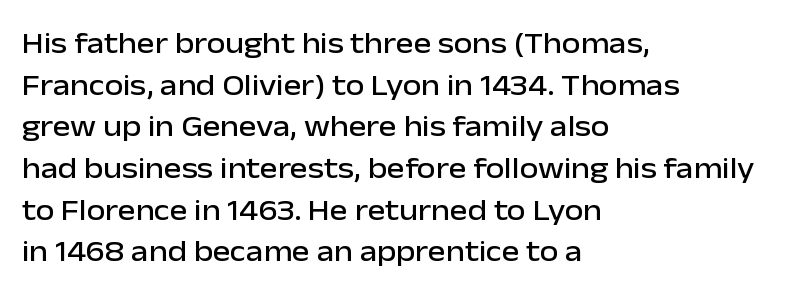
The letters advance in unequal steps, a hallmark of proportional type. This rendering features lettering with no underline. Honestly, the row spacing looks completely unremarkable. This sample is left-justified, so line endings fall wherever the words run out.
